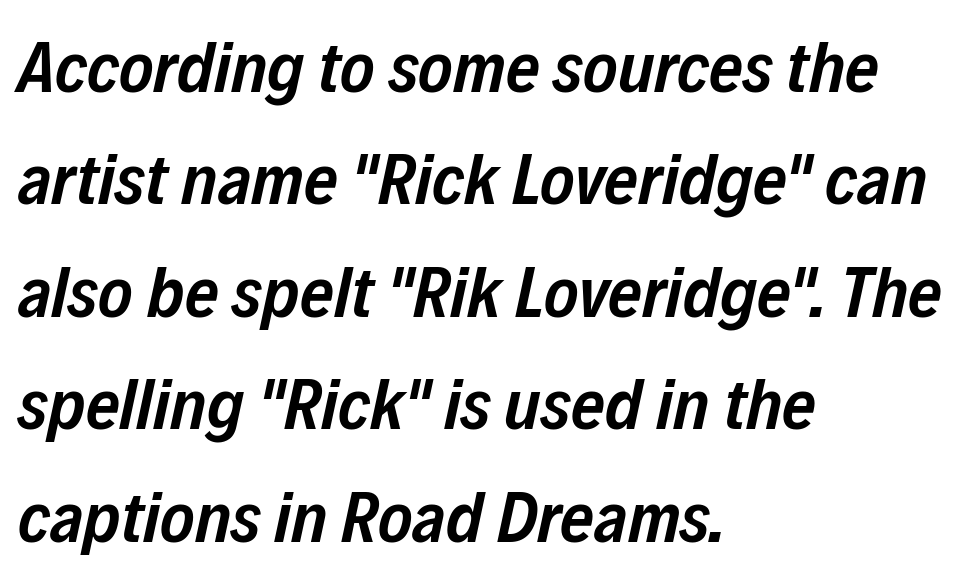
{"italic": "yes", "lean": "right", "slant_degrees": 12, "bold": "semi", "weight": "semibold", "width": "condensed", "stroke_contrast": "low", "x_height": "medium", "monospaced": "no", "underline": "no", "align": "left", "line_spacing": "normal", "line_spacing_ratio": 1.54, "letter_spacing": "normal", "letter_spacing_em": 0.0, "glyph_px": 73}
